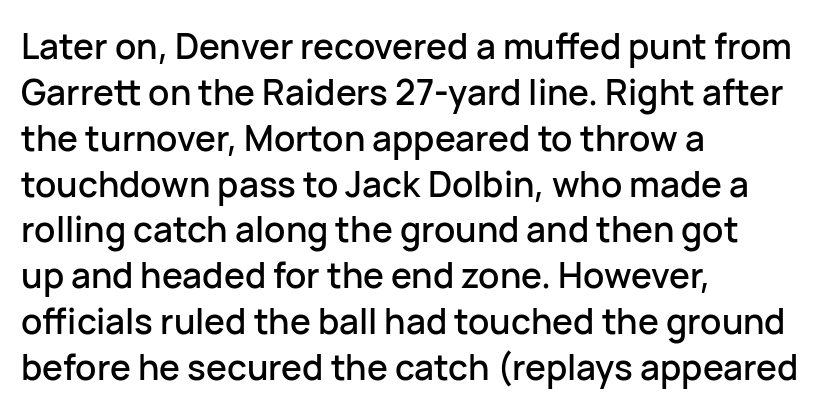
{"serif": "no", "italic": "no", "width": "normal", "stroke_contrast": "low", "x_height": "medium", "monospaced": "no", "underline": "no", "align": "left", "line_spacing": "normal", "line_spacing_ratio": 1.31, "letter_spacing": "normal", "letter_spacing_em": 0.0, "glyph_px": 35}
